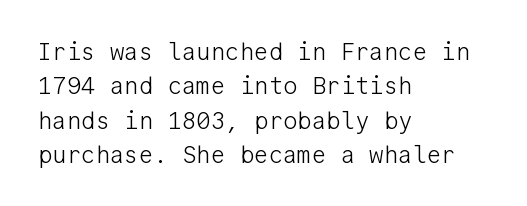
{"italic": "no", "bold": "no", "underline": "no", "align": "left", "line_spacing": "normal", "line_spacing_ratio": 1.43, "letter_spacing": "normal", "letter_spacing_em": 0.0, "glyph_px": 24}
